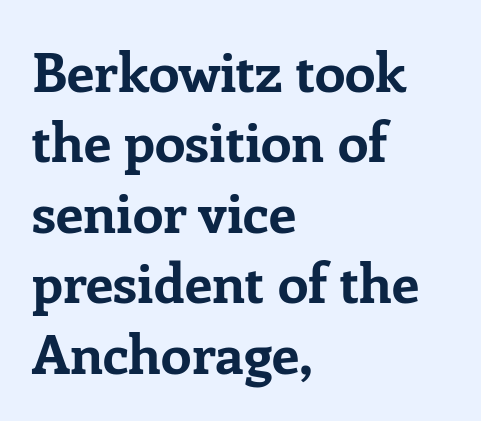
The image shows 55 px bold serif type, upright; set left-aligned, normal line spacing (1.28x), normal letter spacing, not underlined; low stroke contrast and a medium x-height.
